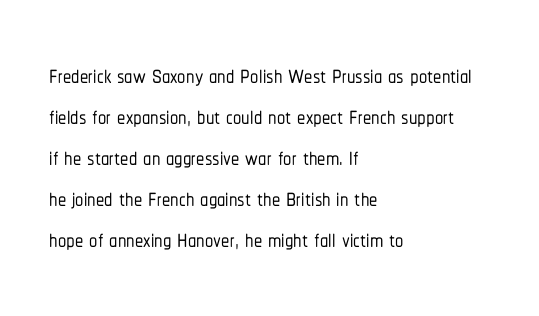
Observe the absence of serifs on each vertical stroke in this sample. Do the characters align in a grid? No, the font is proportional. A roman cut, with each character standing at attention. Honestly, there is no underline to notice here at all.
